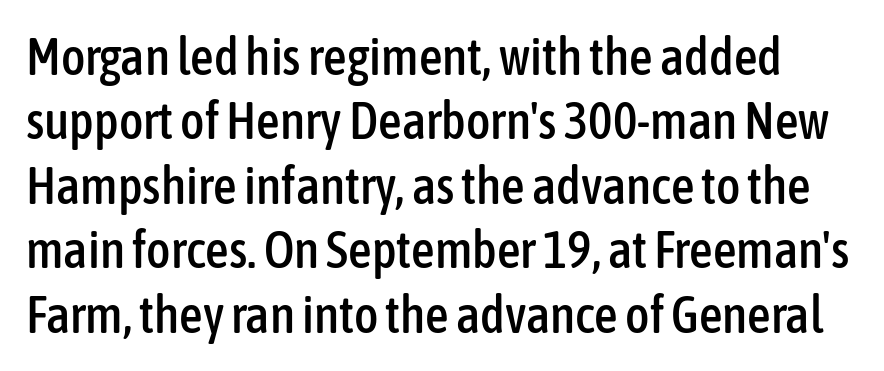
Q: Is the text italic (slanted)? A: No, it is upright.
Q: Is the typeface a serif or a sans-serif typeface? A: Sans-serif.
Q: Is the text underlined? A: No.
Q: Is the spacing between letters normal or unusually wide? A: Normal.
Q: Width (condensed, normal, or wide)? A: Condensed.
Q: Stroke contrast? A: Low.
Q: x-height? A: Medium.
Q: Monospaced? A: No.
